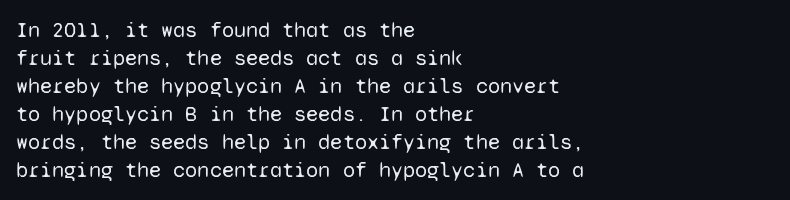
The image shows 22 px text type, upright; set left-aligned, normal line spacing (1.27x), normal letter spacing, not underlined.
